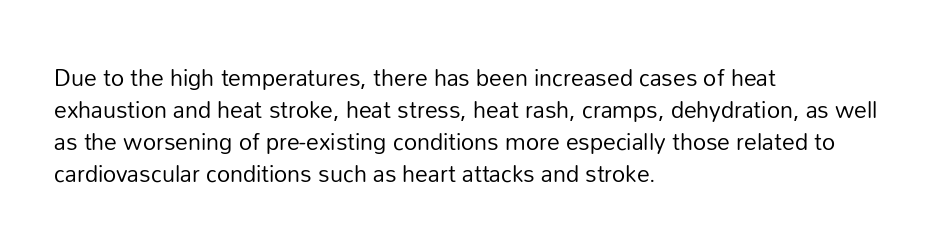
The image shows 23 px text type, upright; set left-aligned, normal line spacing (1.39x), normal letter spacing, not underlined.
